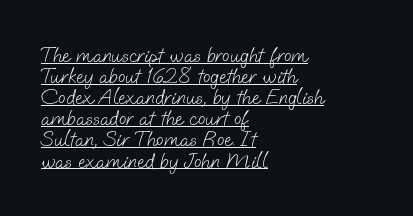
{"bold": "no", "underline": "yes", "align": "left", "line_spacing": "tight", "line_spacing_ratio": 0.96, "letter_spacing": "normal", "letter_spacing_em": 0.0, "glyph_px": 22}
